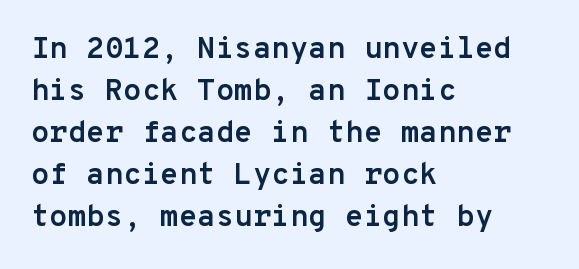
{"serif": "no", "italic": "no", "bold": "yes", "weight": "semibold", "width": "normal", "stroke_contrast": "low", "x_height": "medium", "monospaced": "yes", "underline": "no", "align": "left", "line_spacing": "normal", "line_spacing_ratio": 1.4, "letter_spacing": "normal", "letter_spacing_em": 0.0, "glyph_px": 30}
